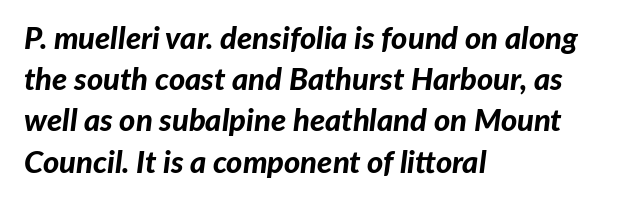
{"italic": "yes", "lean": "right", "slant_degrees": 7, "bold": "yes", "weight": "bold", "width": "normal", "stroke_contrast": "low", "x_height": "medium", "monospaced": "no", "underline": "no", "align": "left", "line_spacing": "normal", "line_spacing_ratio": 1.33, "letter_spacing": "normal", "letter_spacing_em": 0.0, "glyph_px": 31}
